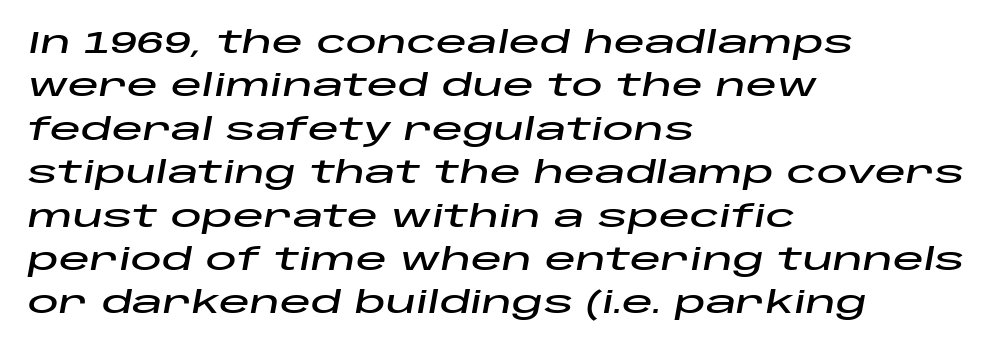
{"italic": "yes", "lean": "right", "slant_degrees": 10, "width": "wide", "stroke_contrast": "low", "x_height": "large", "monospaced": "no", "underline": "no", "align": "left", "line_spacing": "normal", "line_spacing_ratio": 1.4, "letter_spacing": "normal", "letter_spacing_em": 0.0, "glyph_px": 31}
